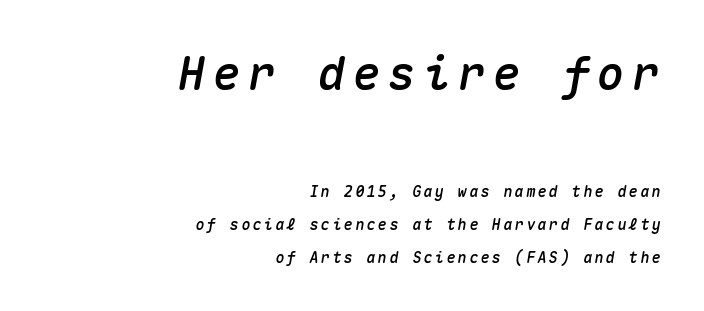
The image shows 46 px text type, italic (leaning right), monospaced; set right-aligned, loose line spacing (2.2x), not underlined; the first (top) block is 3.07x larger; medium stroke contrast and a medium x-height.
